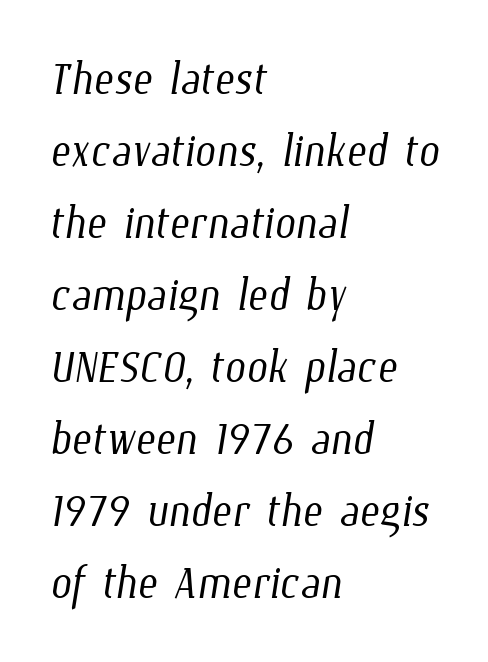
The image shows 60 px light, condensed type; set left-aligned, line spacing 1.2x, normal letter spacing, not underlined; low stroke contrast and a medium x-height.
